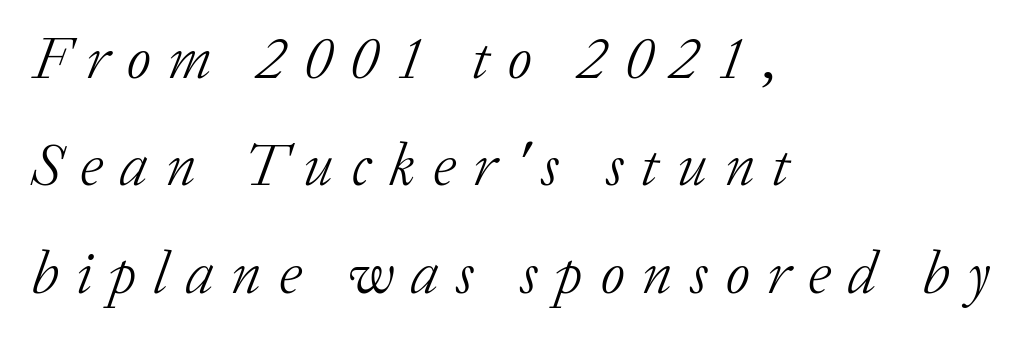
You can tell from the footed stems that serif type was used. Each letter keeps its own natural width here, so spacing adapts to shape. This rendering widens character spacing well past its baseline value. Quick note: underline off.
